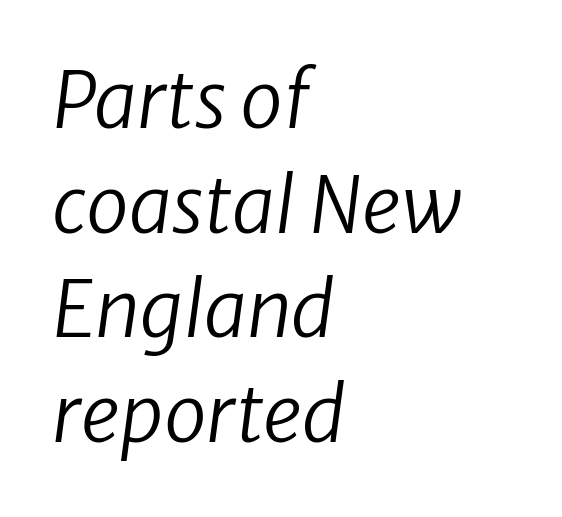
The image shows 77 px regular-weight type, italic (leaning right); set left-aligned, normal line spacing (1.36x), normal letter spacing, not underlined; low stroke contrast and a medium x-height.
